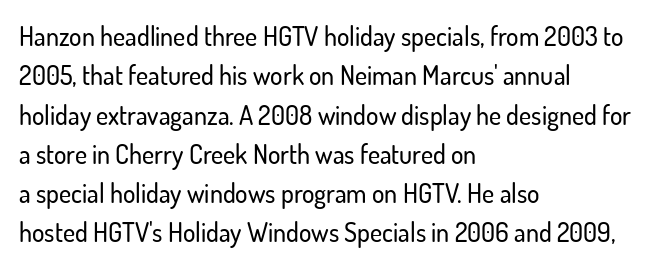
Q: Is the text italic (slanted)? A: No, it is upright.
Q: Is the text underlined? A: No.
Q: How is the paragraph aligned? A: Left-aligned.
Q: Is the spacing between letters normal or unusually wide? A: Normal.
Q: Is the spacing between lines tight, normal or loose? A: Normal.
